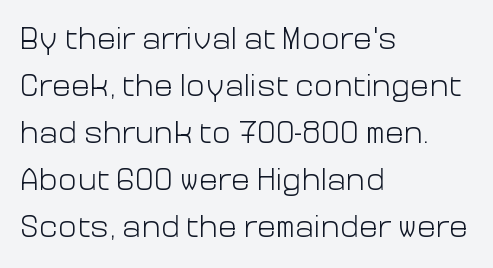
The image shows 32 px light sans-serif type, upright; set left-aligned, normal line spacing (1.47x), normal letter spacing, not underlined; low stroke contrast and a medium x-height.
